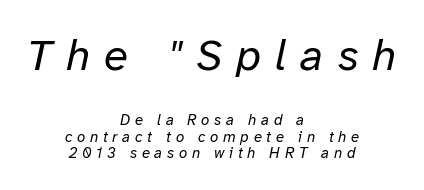
The passage shown stacks its lines with hardly any gap. The rendering inserts visible extra space after every character. Character widths vary here, with narrow letters taking less room than wide ones. Does the copy run flush right? No — it is centered line by line. The passage shown leans; its letterforms are oblique. The rendering shrinks the type as you move from the upper chunk to the lower.
